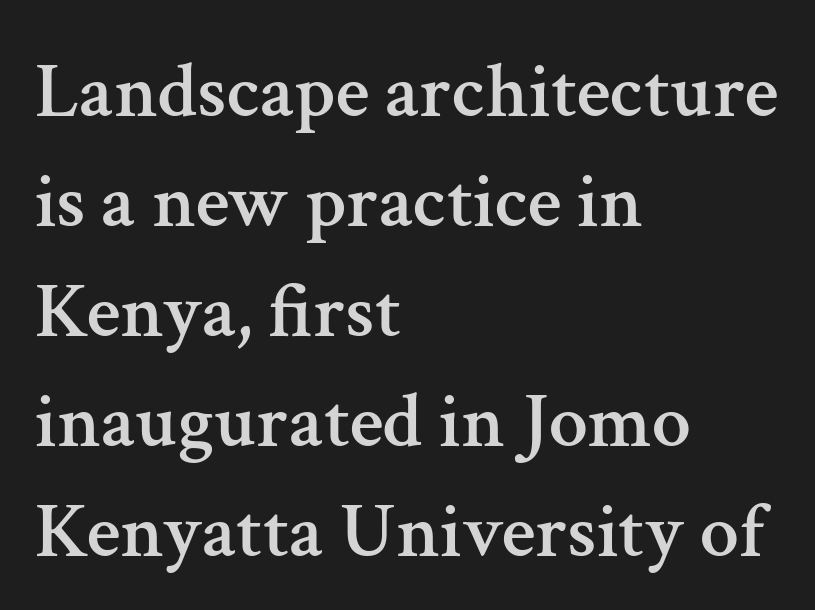
Reading down the column, the eye jumps a familiar distance to each next line. In terms of letterform style, serifs are clearly present. The rendering uses natural spacing where letterforms have individual widths. The passage is arranged the way most books set body copy — flush left. This sample uses an upright cut, with every glyph sitting square on the baseline. In terms of letterspacing, this is plain default setting.
